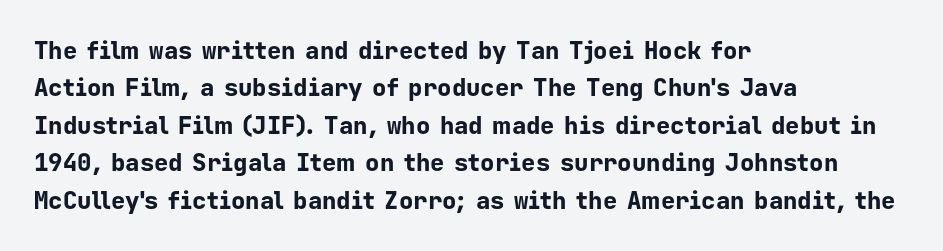
The image shows 24 px bold type, upright; set left-aligned, normal line spacing (1.56x), normal letter spacing, not underlined.
